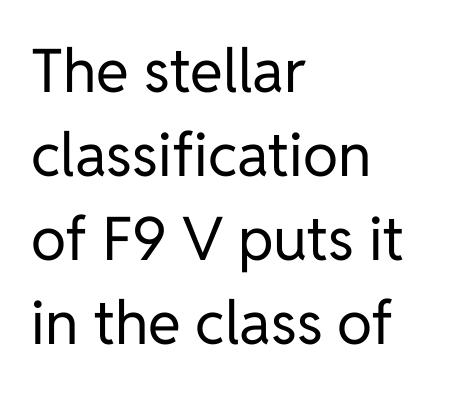
Vertical stems look standard width or narrower in stroke. The passage shown is typed in a proportional face where columns would drift. The space beneath each line is pristine and unruled. Does the leading feel generous? No, just average. The designer went with a sans here, leaving each stem footless. The letterforms sit shoulder to shoulder at normal distance.
